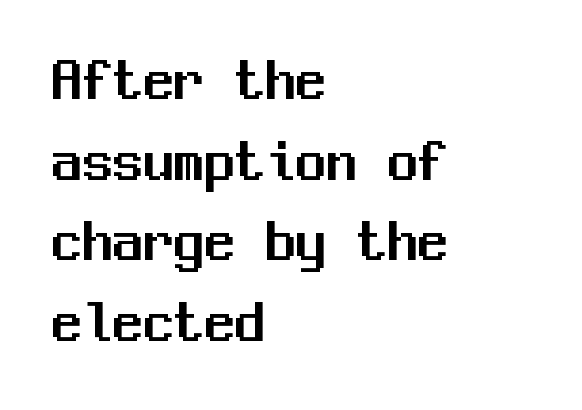
{"serif": "no", "italic": "no", "width": "normal", "stroke_contrast": "medium", "x_height": "medium", "monospaced": "yes", "underline": "no", "align": "left", "line_spacing": "normal", "line_spacing_ratio": 1.32, "letter_spacing": "normal", "letter_spacing_em": 0.0, "glyph_px": 61}
